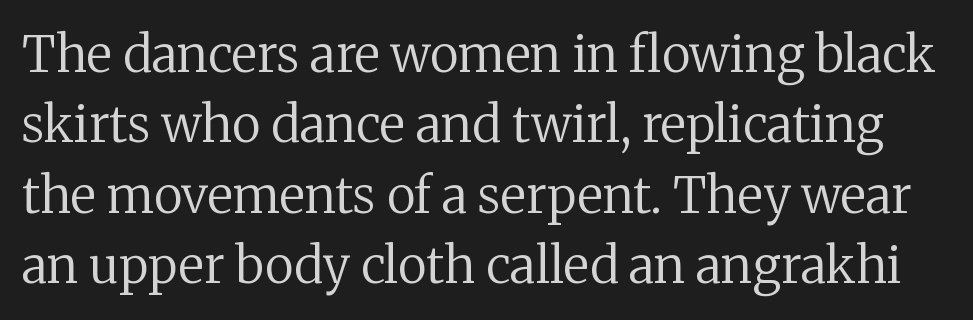
The image shows 50 px regular-weight serif type, upright; set normal line spacing (1.41x), normal letter spacing, not underlined; medium stroke contrast and a medium x-height.
